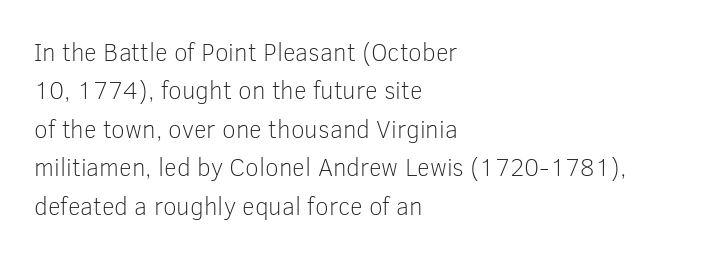
{"italic": "no", "bold": "no", "underline": "no", "align": "left", "line_spacing": "normal", "line_spacing_ratio": 1.54, "letter_spacing": "normal", "letter_spacing_em": 0.0, "glyph_px": 25}
